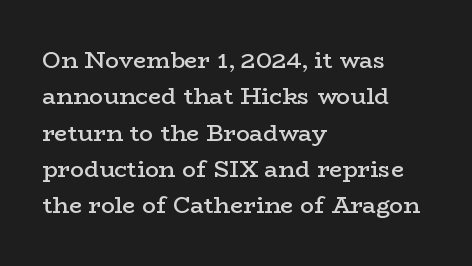
The image shows 23 px text type, upright; set left-aligned, normal line spacing (1.58x), normal letter spacing, not underlined.
